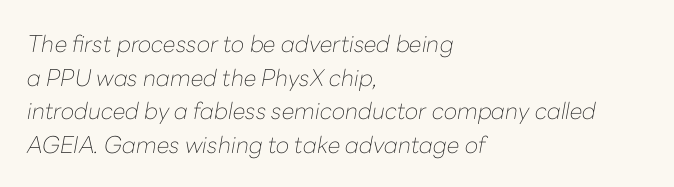
Q: Is the text bold? A: No.
Q: Is the text italic (slanted)? A: Yes, it leans right by about 10 degrees.
Q: Is the text underlined? A: No.
Q: How is the paragraph aligned? A: Left-aligned.
Q: Is the spacing between letters normal or unusually wide? A: Normal.
Q: Is the spacing between lines tight, normal or loose? A: Normal.
